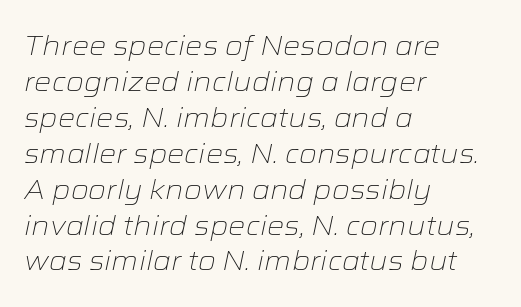
Q: Is the text bold? A: No.
Q: Is the text italic (slanted)? A: Yes, it leans right by about 12 degrees.
Q: Is the text underlined? A: No.
Q: How is the paragraph aligned? A: Left-aligned.
Q: Is the spacing between letters normal or unusually wide? A: Normal.
Q: Is the spacing between lines tight, normal or loose? A: Normal.
